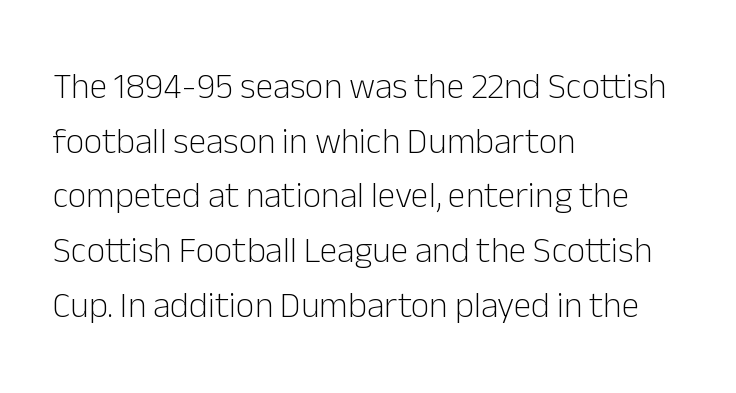
Q: Is the text bold? A: No.
Q: Is the text italic (slanted)? A: No, it is upright.
Q: Is the typeface a serif or a sans-serif typeface? A: Sans-serif.
Q: Is the text underlined? A: No.
Q: How is the paragraph aligned? A: Left-aligned.
Q: Is the spacing between letters normal or unusually wide? A: Normal.
Q: Is the spacing between lines tight, normal or loose? A: Normal.
Q: Width (condensed, normal, or wide)? A: Normal.
Q: Stroke contrast? A: Low.
Q: x-height? A: Medium.
Q: Monospaced? A: No.
